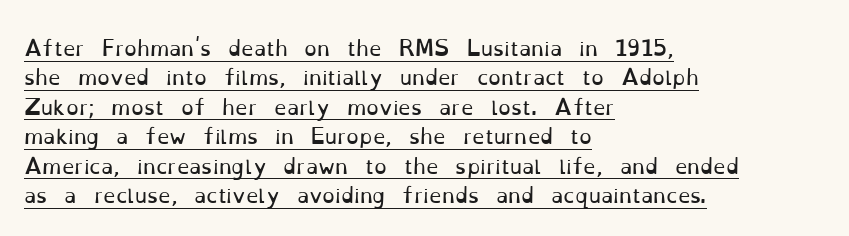
Q: Is the text bold? A: No.
Q: Is the text italic (slanted)? A: No, it is upright.
Q: Is the text underlined? A: Yes.
Q: How is the paragraph aligned? A: Left-aligned.
Q: Is the spacing between letters normal or unusually wide? A: Normal.
Q: Is the spacing between lines tight, normal or loose? A: Normal.
